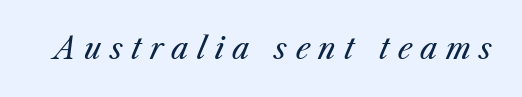
{"italic": "yes", "lean": "right", "slant_degrees": 23, "bold": "no", "weight": "regular", "width": "normal", "stroke_contrast": "medium", "x_height": "medium", "monospaced": "no", "underline": "no", "letter_spacing": "wide", "letter_spacing_em": 0.29, "glyph_px": 29}
